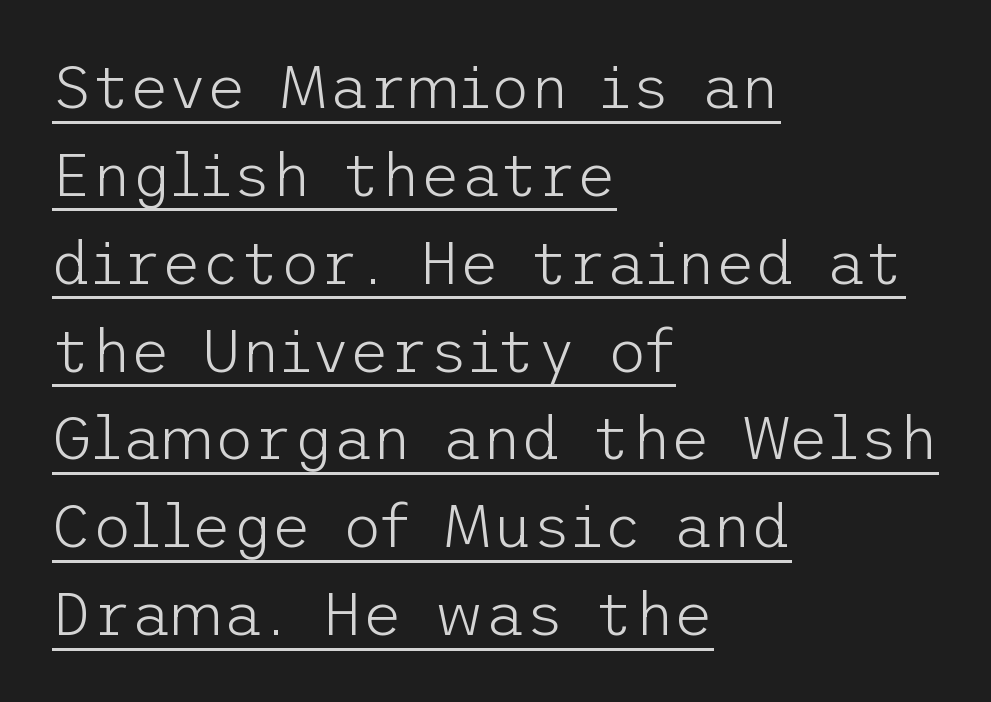
The image shows 61 px light sans-serif type, upright; set left-aligned, normal line spacing (1.44x), normal letter spacing, underlined; low stroke contrast and a medium x-height.
